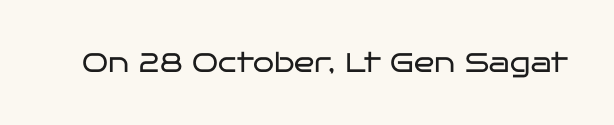
{"italic": "no", "bold": "no", "underline": "no", "letter_spacing": "normal", "letter_spacing_em": 0.0, "glyph_px": 27}
